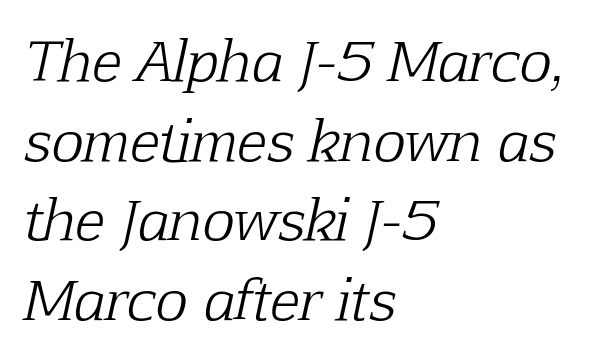
The image shows 55 px light serif type, italic (leaning right); set left-aligned, normal line spacing (1.45x), normal letter spacing, not underlined; low stroke contrast and a medium x-height.
